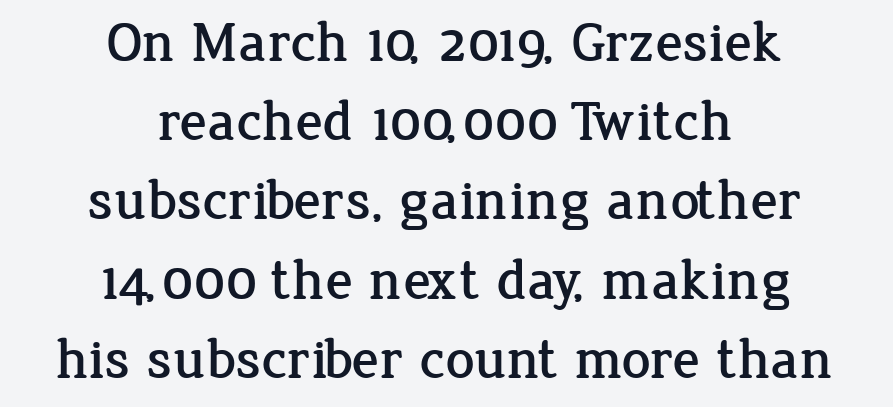
The image shows 57 px serif type, upright; set centered, normal line spacing (1.39x), normal letter spacing, not underlined; low stroke contrast and a medium x-height.
